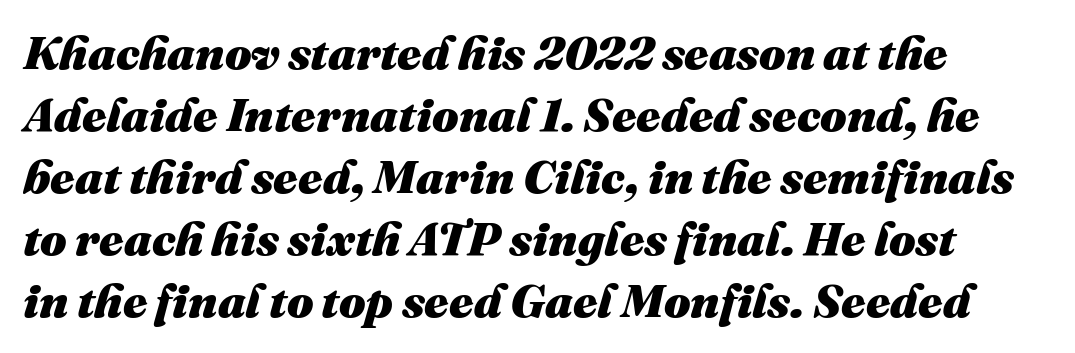
{"italic": "yes", "lean": "right", "slant_degrees": 16, "bold": "yes", "weight": "heavy", "width": "normal", "stroke_contrast": "medium", "x_height": "medium", "monospaced": "no", "underline": "no", "align": "left", "line_spacing": "normal", "line_spacing_ratio": 1.32, "letter_spacing": "normal", "letter_spacing_em": 0.0, "glyph_px": 47}
